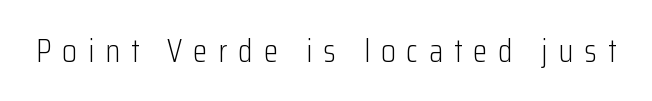
The image shows 33 px light, condensed sans-serif type, upright; set unusually wide letter spacing (+0.33 em), not underlined; low stroke contrast and a medium x-height.
